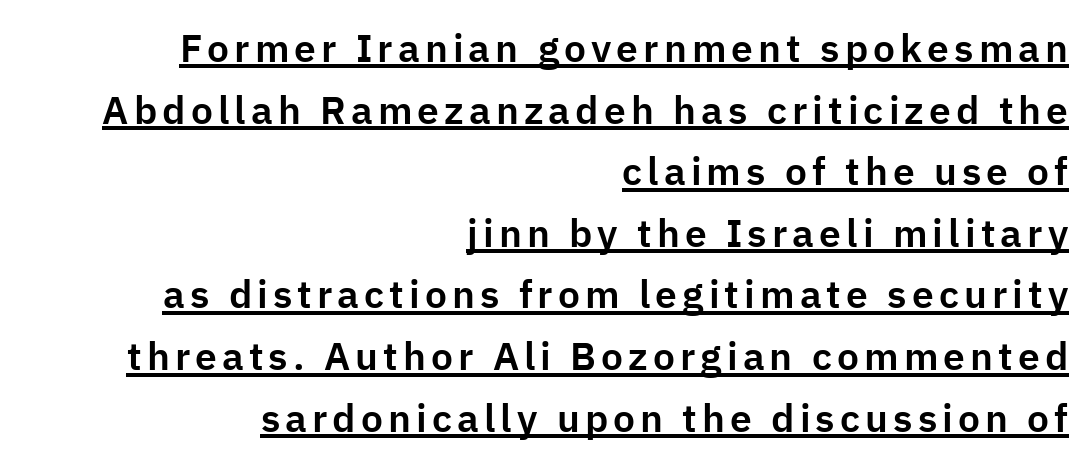
One-word summary of the alignment: right. Designer's note — italics off, roman on. Underlining? Definitely there. If you measured baseline to baseline, you'd find a middling distance.
